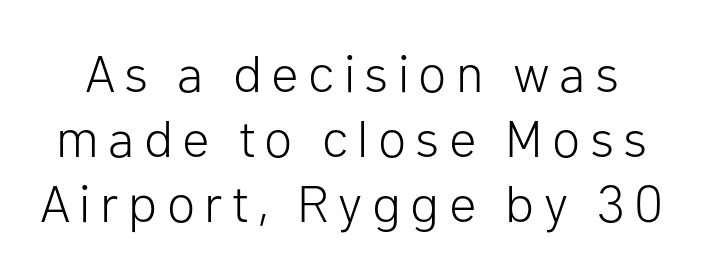
The image shows 52 px light sans-serif type, upright; set normal line spacing (1.25x), not underlined; low stroke contrast and a medium x-height.
